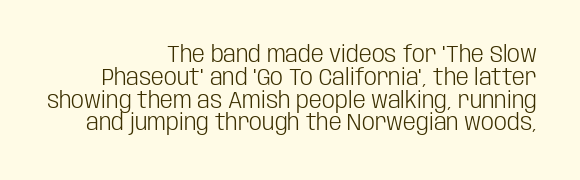
Q: Is the text bold? A: No.
Q: Is the text italic (slanted)? A: No, it is upright.
Q: Is the text underlined? A: No.
Q: How is the paragraph aligned? A: Right-aligned.
Q: Is the spacing between letters normal or unusually wide? A: Normal.
Q: Is the spacing between lines tight, normal or loose? A: Tight.
